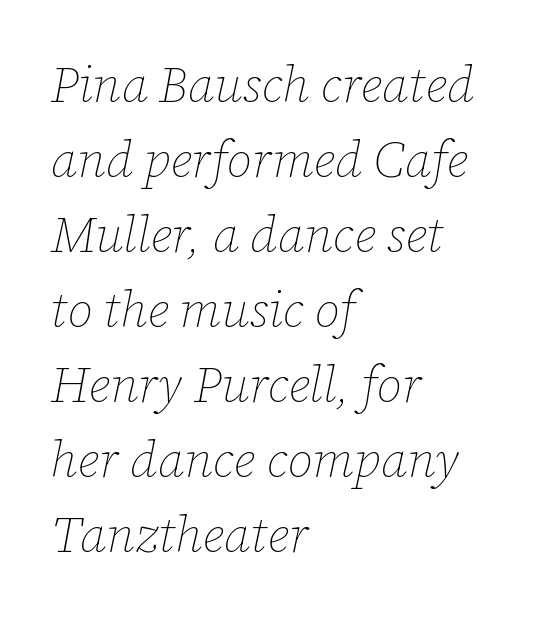
Stems and bowls with no extra thickness — not bold. A typesetter would call this proportional, since set widths differ per character. Compared with ordinary roman type, these characters are visibly tilted. What's the leading like? Ordinary, nothing unusual. Honestly, the letter spacing is just normal — you wouldn't notice it. Left-aligned paragraph, ragged on the right.
